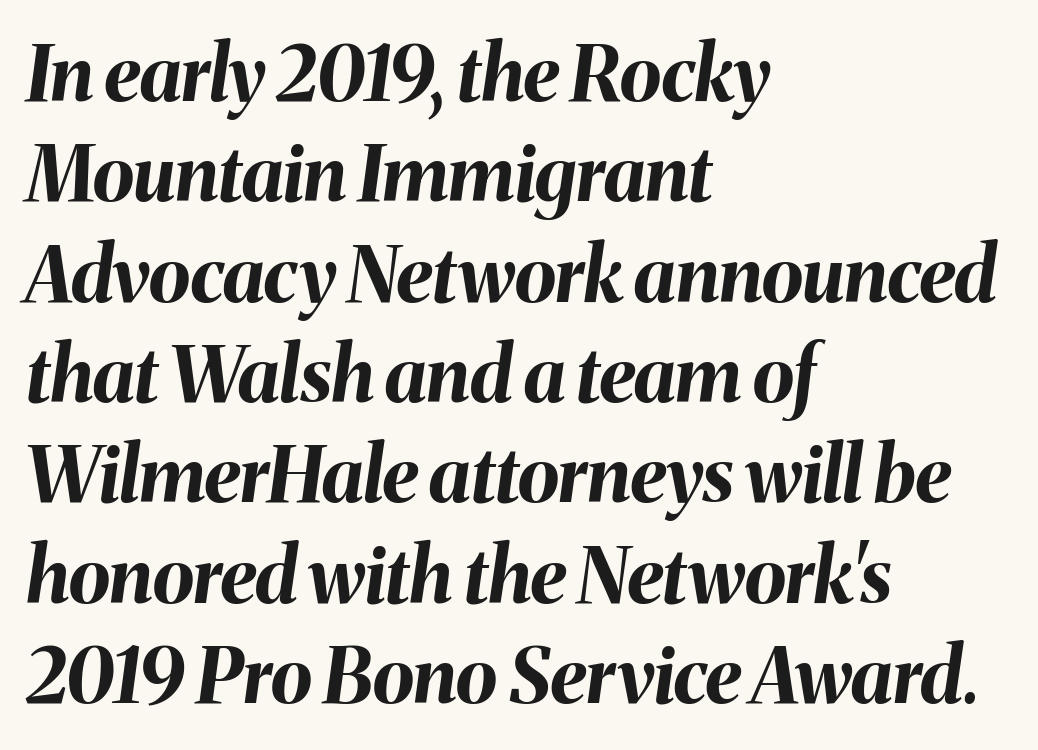
The image shows 76 px bold type, italic (leaning right); set left-aligned, normal line spacing (1.32x), normal letter spacing, not underlined; medium stroke contrast and a medium x-height.
